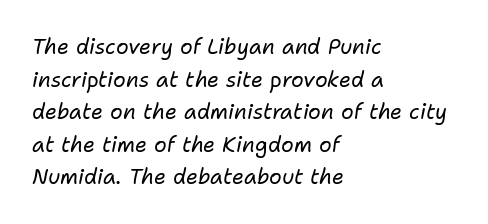
Q: Is the text bold? A: No.
Q: Is the text italic (slanted)? A: Yes, it leans right by about 11 degrees.
Q: Is the text underlined? A: No.
Q: How is the paragraph aligned? A: Left-aligned.
Q: Is the spacing between letters normal or unusually wide? A: Normal.
Q: Is the spacing between lines tight, normal or loose? A: Normal.
